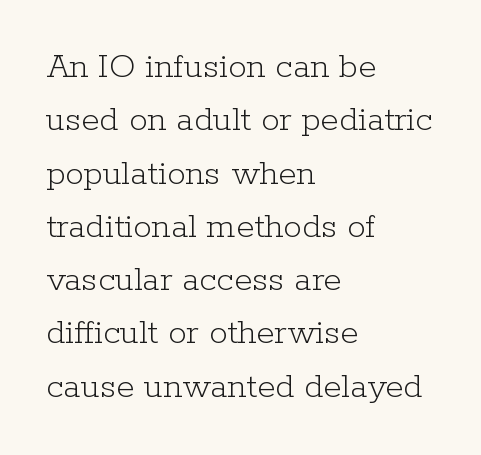
Q: Is the text bold? A: No.
Q: Is the text italic (slanted)? A: No, it is upright.
Q: Is the typeface a serif or a sans-serif typeface? A: Serif.
Q: Is the text underlined? A: No.
Q: How is the paragraph aligned? A: Left-aligned.
Q: Is the spacing between letters normal or unusually wide? A: Normal.
Q: Is the spacing between lines tight, normal or loose? A: Normal.
Q: Width (condensed, normal, or wide)? A: Normal.
Q: Stroke contrast? A: Low.
Q: x-height? A: Medium.
Q: Monospaced? A: No.
